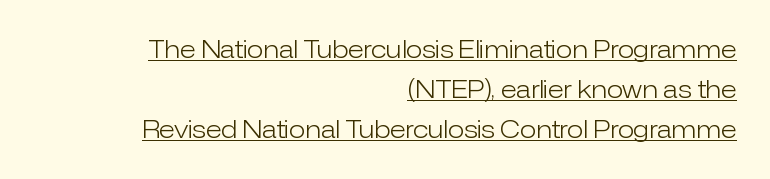
Q: Is the text bold? A: No.
Q: Is the text italic (slanted)? A: No, it is upright.
Q: Is the text underlined? A: Yes.
Q: How is the paragraph aligned? A: Right-aligned.
Q: Is the spacing between letters normal or unusually wide? A: Normal.
Q: Is the spacing between lines tight, normal or loose? A: Normal.
